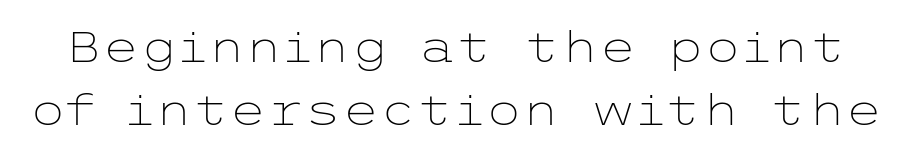
{"serif": "no", "italic": "no", "bold": "no", "weight": "light", "width": "wide", "stroke_contrast": "low", "x_height": "medium", "underline": "no", "line_spacing": "normal", "line_spacing_ratio": 1.47, "letter_spacing": "normal", "letter_spacing_em": 0.0, "glyph_px": 43}
